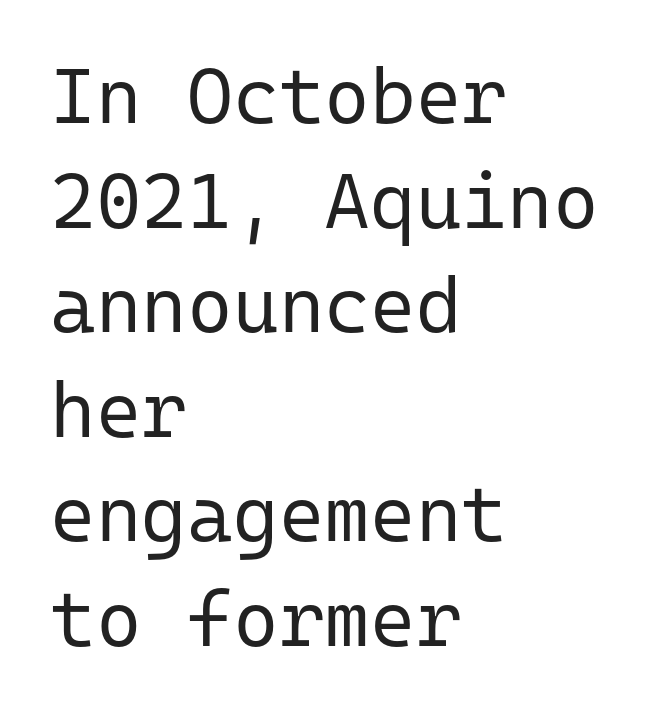
{"serif": "no", "italic": "no", "bold": "no", "weight": "regular", "width": "normal", "stroke_contrast": "low", "x_height": "medium", "monospaced": "yes", "underline": "no", "align": "left", "line_spacing": "normal", "line_spacing_ratio": 1.34, "letter_spacing": "normal", "letter_spacing_em": 0.0, "glyph_px": 78}
